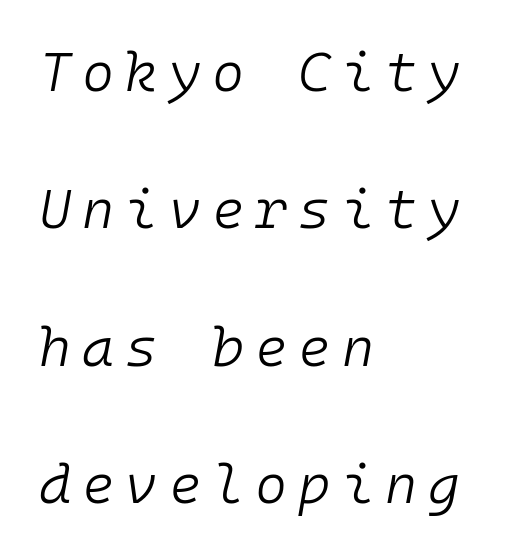
There is plenty of visible air inserted between adjacent glyphs. The lettering tilts uniformly, giving the passage an italic look. Nothing heavy about these letters — not bold at all. Vertically, the passage feels expansive, rows floating well apart.
